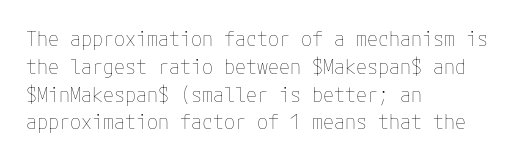
Nothing heavy about these letters — not bold at all. Compared with a centered layout, this one pins lines to the left instead. Spacing between characters is what you'd get straight out of the box. Posture: vertical. Anything drawn beneath the words? Only blank space.
